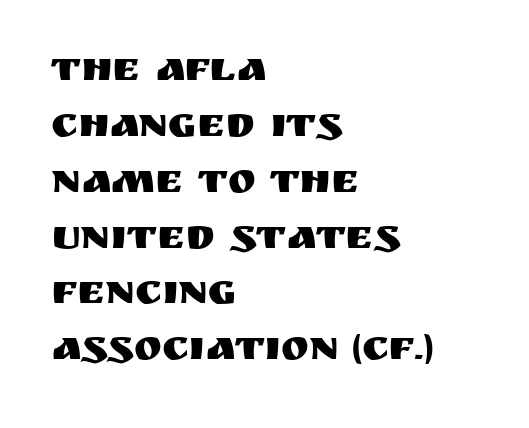
The image shows 42 px sans-serif type, upright; set left-aligned, normal line spacing (1.33x), normal letter spacing, not underlined; medium stroke contrast and a large x-height.
